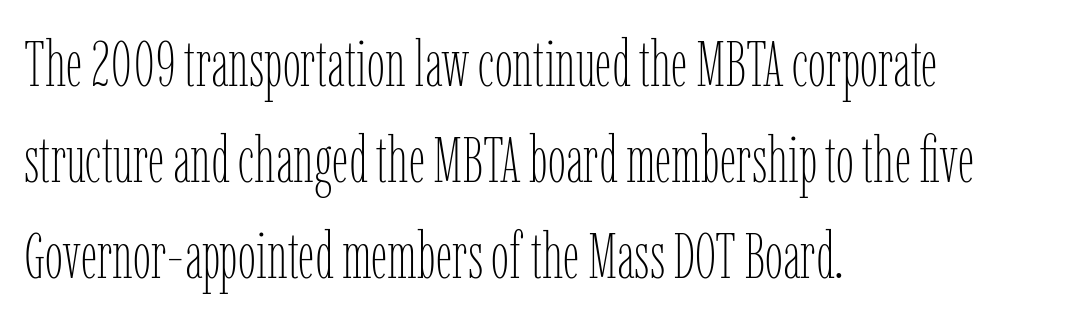
Caption: face not bold, strokes unweighted. Standard letterfit; no display-style spreading of the glyphs. Quick note: underline off. The compositor pushed each line to the left boundary. This is the regular roman posture of the typeface. Is this a fixed-width face? No — the glyphs have proportional, varying widths.
